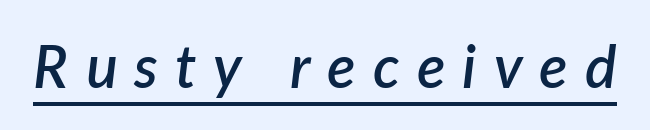
The image shows 59 px semibold type, italic (leaning right); set unusually wide letter spacing (+0.29 em), underlined; low stroke contrast and a medium x-height.
